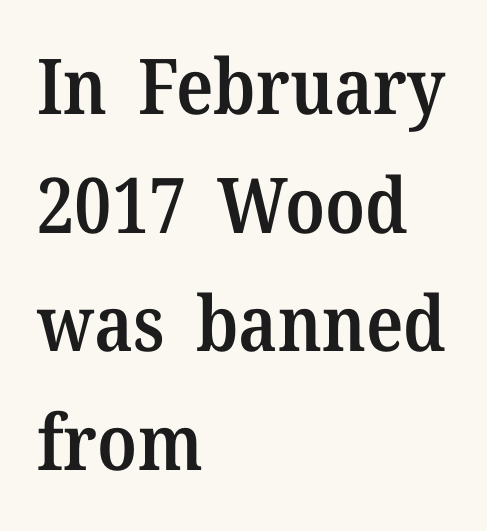
{"serif": "yes", "italic": "no", "bold": "semi", "weight": "semibold", "width": "normal", "stroke_contrast": "medium", "x_height": "medium", "monospaced": "no", "underline": "no", "align": "left", "line_spacing": "normal", "line_spacing_ratio": 1.54, "letter_spacing": "normal", "letter_spacing_em": 0.0, "glyph_px": 77}
